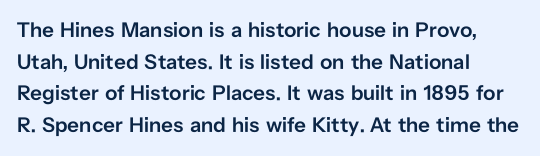
Italic? Not at all — the glyphs are vertical. A typesetter would call this zero additional tracking. The typesetting leans somewhat heavy: a semibold. The string is rendered with underlining switched off. The setting favours the left margin, as ordinary paragraphs usually do.
